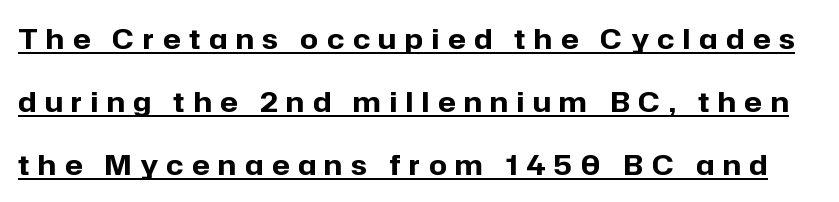
The vertical gap from one line to the next is large. The typeface chosen for these lines omits serifs. Compared with undecorated copy, this sample adds a rule below the words. Typographic density is high because the face is bold. This sample uses an upright cut, with every glyph sitting square on the baseline. Loose tracking; the words dissolve into strings of separated letters.
